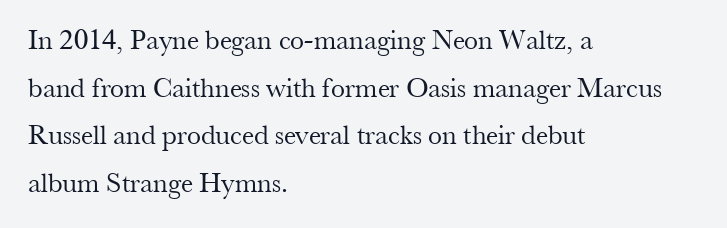
The image shows 28 px regular-weight serif type, upright; set left-aligned, normal line spacing (1.7x), normal letter spacing, not underlined; medium stroke contrast and a small x-height.
